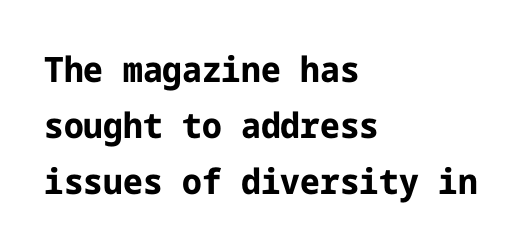
Q: Is the text bold? A: Yes.
Q: Is the text italic (slanted)? A: No, it is upright.
Q: Is the typeface a serif or a sans-serif typeface? A: Sans-serif.
Q: Is the text underlined? A: No.
Q: How is the paragraph aligned? A: Left-aligned.
Q: Is the spacing between letters normal or unusually wide? A: Normal.
Q: Is the spacing between lines tight, normal or loose? A: Normal.
Q: Width (condensed, normal, or wide)? A: Normal.
Q: Stroke contrast? A: Low.
Q: x-height? A: Medium.
